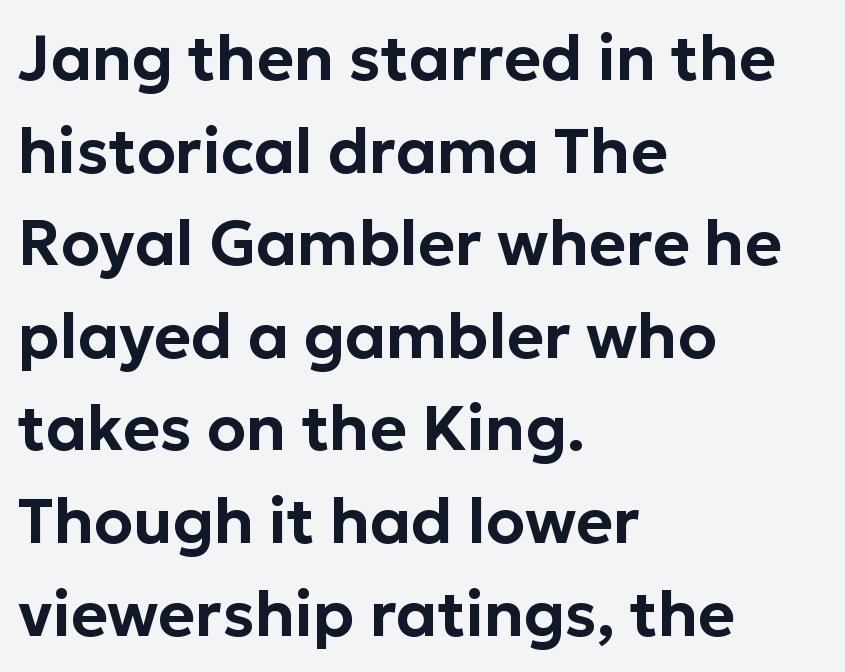
The image shows 63 px sans-serif type, upright; set left-aligned, normal line spacing (1.47x), normal letter spacing, not underlined; low stroke contrast and a medium x-height.
